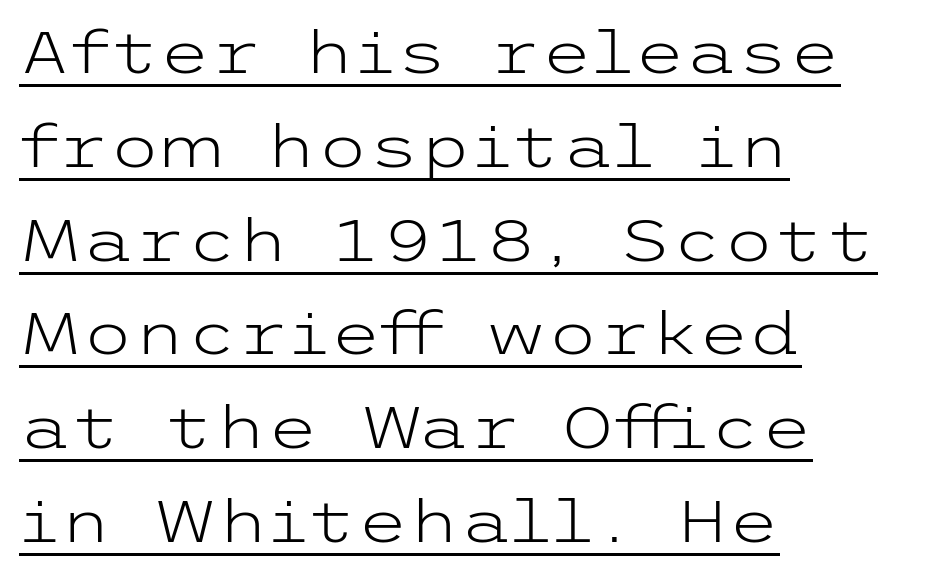
The image shows 59 px light, wide sans-serif type, upright; set left-aligned, normal line spacing (1.59x), normal letter spacing, underlined; low stroke contrast and a medium x-height.
